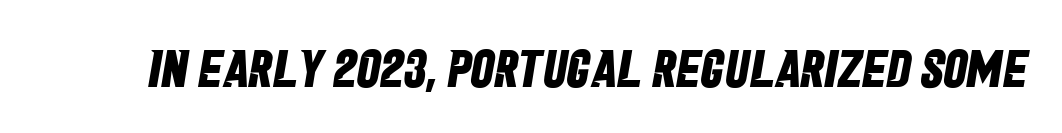
Q: Is the text bold? A: Yes.
Q: Is the typeface a serif or a sans-serif typeface? A: Sans-serif.
Q: Is the text underlined? A: No.
Q: Is the spacing between letters normal or unusually wide? A: Normal.
Q: Width (condensed, normal, or wide)? A: Condensed.
Q: Stroke contrast? A: Low.
Q: x-height? A: Large.
Q: Monospaced? A: No.
